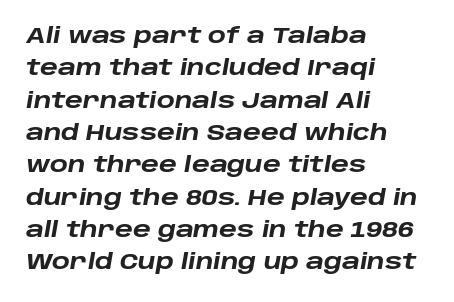
{"italic": "yes", "lean": "right", "slant_degrees": 10, "bold": "yes", "underline": "no", "align": "left", "line_spacing": "normal", "line_spacing_ratio": 1.54, "letter_spacing": "normal", "letter_spacing_em": 0.0, "glyph_px": 21}
